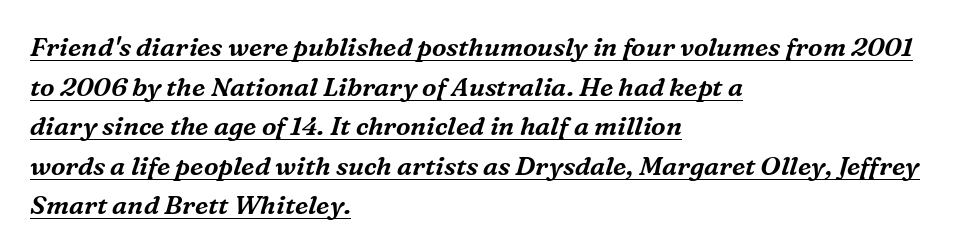
The image shows 26 px text type, italic (leaning right); set left-aligned, normal line spacing (1.52x), normal letter spacing, underlined.
